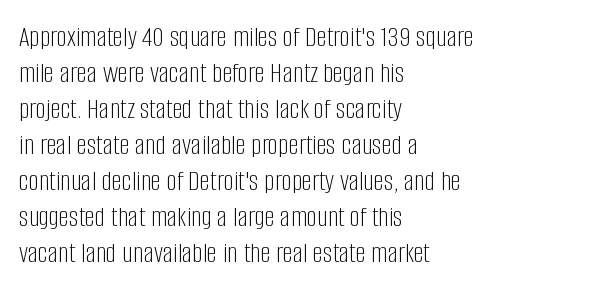
Q: Is the text bold? A: No.
Q: Is the text italic (slanted)? A: No, it is upright.
Q: Is the typeface a serif or a sans-serif typeface? A: Sans-serif.
Q: Is the text underlined? A: No.
Q: How is the paragraph aligned? A: Left-aligned.
Q: Is the spacing between letters normal or unusually wide? A: Normal.
Q: Width (condensed, normal, or wide)? A: Condensed.
Q: Stroke contrast? A: Low.
Q: x-height? A: Large.
Q: Monospaced? A: No.
